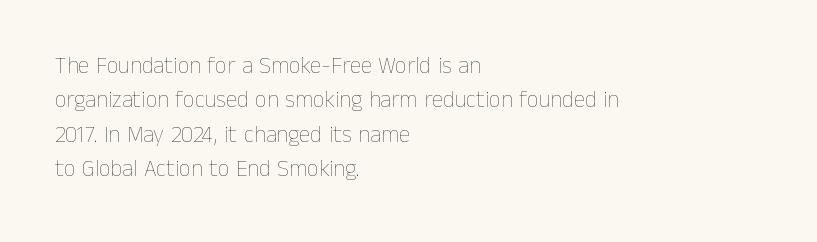
{"italic": "no", "bold": "no", "underline": "no", "align": "left", "line_spacing": "normal", "line_spacing_ratio": 1.49, "letter_spacing": "normal", "letter_spacing_em": 0.0, "glyph_px": 23}
